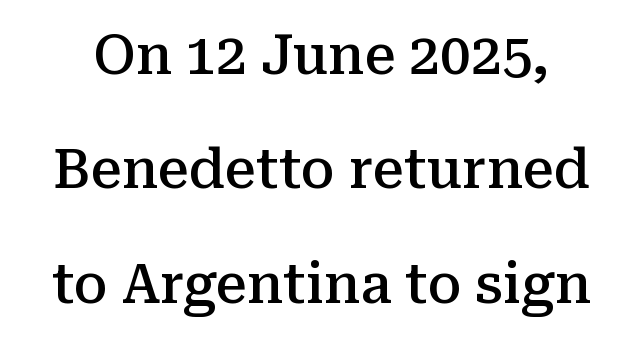
What weight is shown? A semibold, between regular and bold. Posture: straight, roman, zero tilt. Students, observe: this is what heavily led, spacious text looks like. The horizontal fit of the characters is conventional and even. Observe the serifs anchoring each vertical stroke in this sample.
